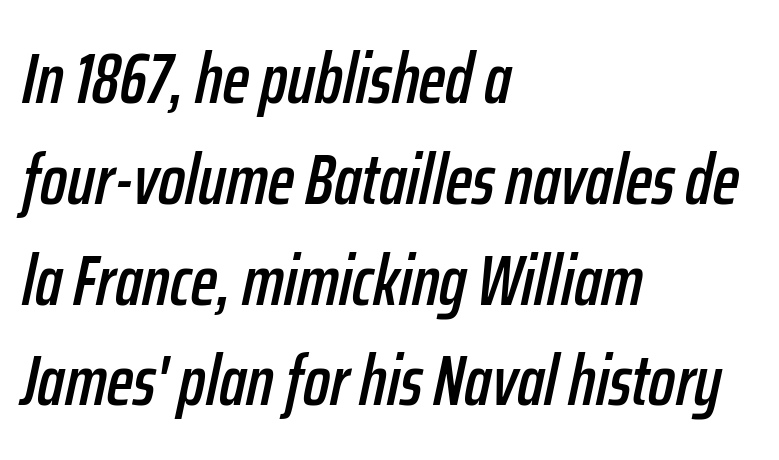
Q: Is the text italic (slanted)? A: Yes, it leans right by about 12 degrees.
Q: Is the text underlined? A: No.
Q: How is the paragraph aligned? A: Left-aligned.
Q: Is the spacing between letters normal or unusually wide? A: Normal.
Q: Is the spacing between lines tight, normal or loose? A: Normal.
Q: Width (condensed, normal, or wide)? A: Condensed.
Q: Stroke contrast? A: Low.
Q: x-height? A: Medium.
Q: Monospaced? A: No.
